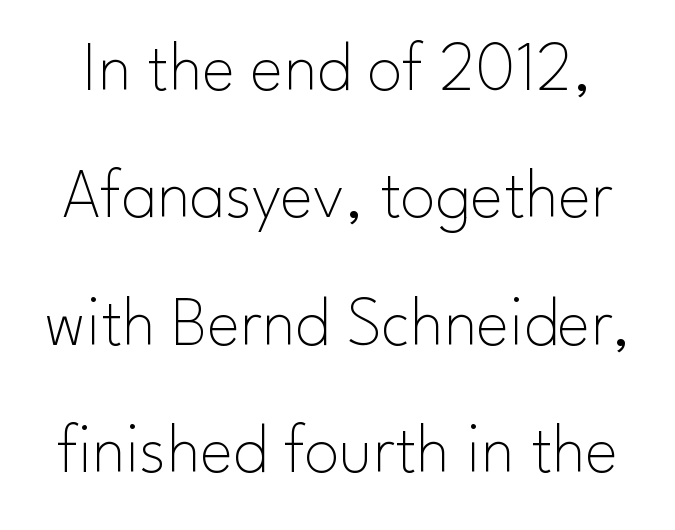
You can tell from the bare stems that sans-serif type was used. The lettering stays uniformly vertical, giving the passage a roman look. Has an underline been added? It has not. The rendering uses natural spacing where letterforms have individual widths. This sample uses plain, unmodified letter spacing.
